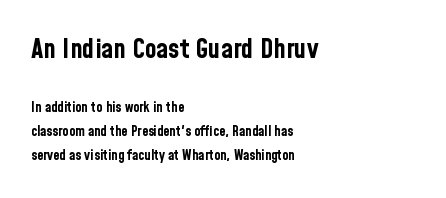
The face used here is rendered with its standard letterfit. These lines stack with their left ends in a neat column. The strokes are fattened all the way to bold. A typesetter would call this leading conventional body-copy spacing. You can tell it's not italic because the verticals are truly vertical.
